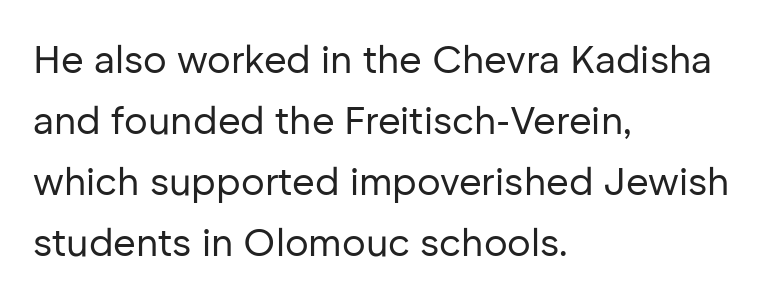
This rendering leaves character spacing at its baseline value. The compositor pushed each line to the left boundary. Check the space under the baseline: it is left empty. The weight would be labelled regular, book, light, or lighter still. Summary of vertical rhythm: regular, with standard interline spacing. Varying glyph widths throughout — classic text-font behaviour.
